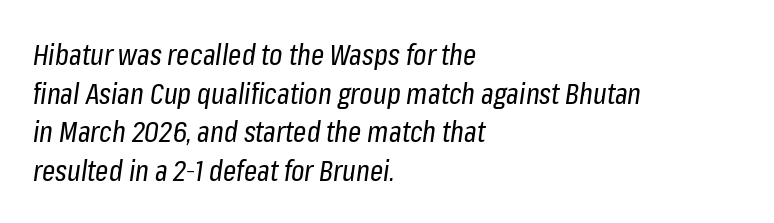
The image shows 29 px regular-weight, condensed type, italic (leaning right); set left-aligned, normal line spacing (1.33x), normal letter spacing, not underlined; low stroke contrast and a medium x-height.
